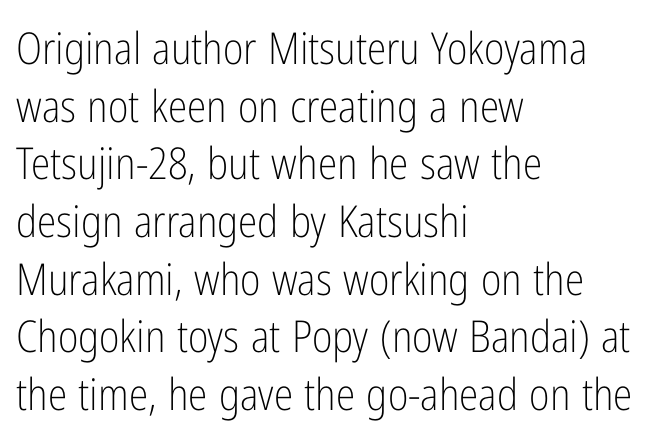
The image shows 44 px light, condensed sans-serif type, upright; set left-aligned, normal line spacing (1.31x), normal letter spacing, not underlined; low stroke contrast and a medium x-height.
